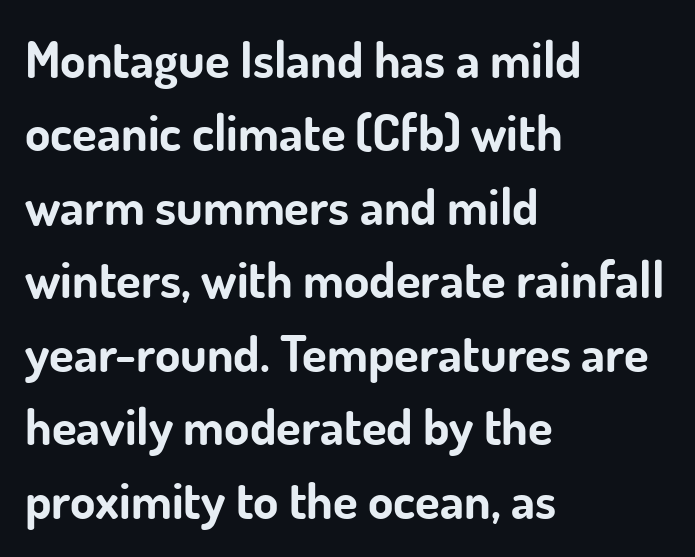
Q: Is the text bold? A: Yes.
Q: Is the text italic (slanted)? A: No, it is upright.
Q: Is the typeface a serif or a sans-serif typeface? A: Sans-serif.
Q: Is the text underlined? A: No.
Q: How is the paragraph aligned? A: Left-aligned.
Q: Is the spacing between letters normal or unusually wide? A: Normal.
Q: Is the spacing between lines tight, normal or loose? A: Normal.
Q: Width (condensed, normal, or wide)? A: Normal.
Q: Stroke contrast? A: Low.
Q: x-height? A: Small.
Q: Monospaced? A: No.
